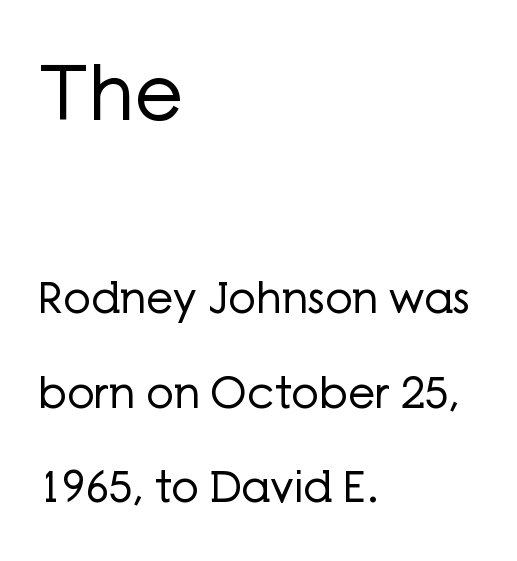
The image shows 76 px regular-weight sans-serif type, upright; set left-aligned, loose line spacing (2.2x), normal letter spacing, not underlined; the first (top) block is 1.77x larger; low stroke contrast and a medium x-height.
